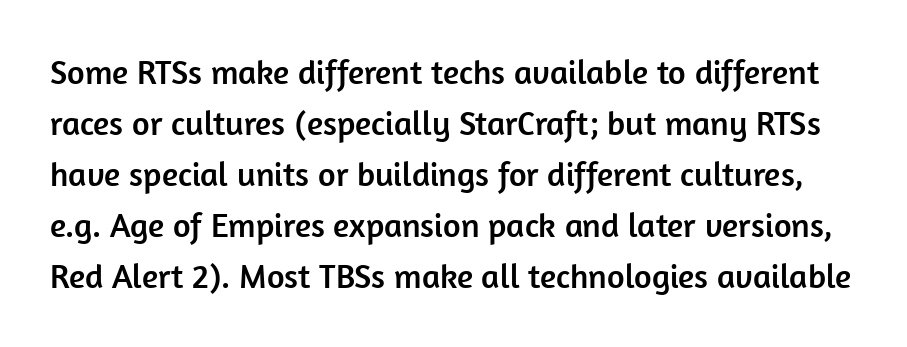
{"serif": "no", "italic": "no", "width": "normal", "stroke_contrast": "low", "x_height": "medium", "monospaced": "no", "underline": "no", "line_spacing": "normal", "line_spacing_ratio": 1.5, "letter_spacing": "normal", "letter_spacing_em": 0.0, "glyph_px": 34}
